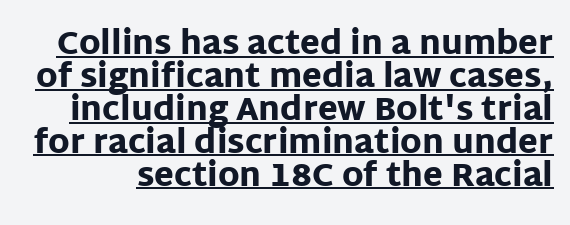
Q: Is the text bold? A: Yes.
Q: Is the text italic (slanted)? A: No, it is upright.
Q: Is the typeface a serif or a sans-serif typeface? A: Sans-serif.
Q: Is the text underlined? A: Yes.
Q: Is the spacing between letters normal or unusually wide? A: Normal.
Q: Is the spacing between lines tight, normal or loose? A: Tight.
Q: Width (condensed, normal, or wide)? A: Normal.
Q: Stroke contrast? A: Low.
Q: x-height? A: Large.
Q: Monospaced? A: No.
